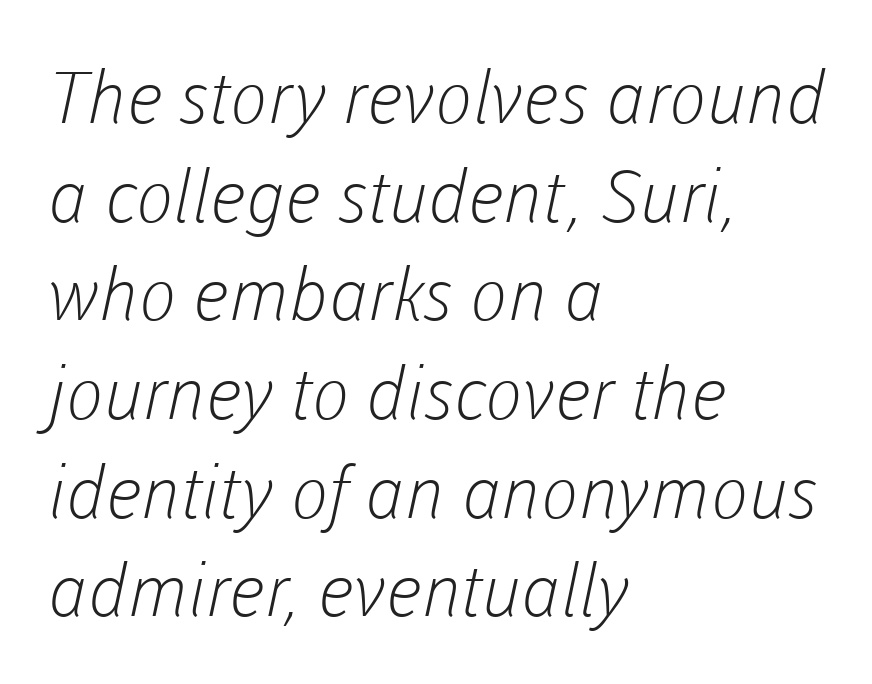
Q: Is the text bold? A: No.
Q: Is the typeface a serif or a sans-serif typeface? A: Sans-serif.
Q: Is the text underlined? A: No.
Q: How is the paragraph aligned? A: Left-aligned.
Q: Is the spacing between letters normal or unusually wide? A: Normal.
Q: Is the spacing between lines tight, normal or loose? A: Normal.
Q: Width (condensed, normal, or wide)? A: Normal.
Q: Stroke contrast? A: Low.
Q: x-height? A: Medium.
Q: Monospaced? A: No.
